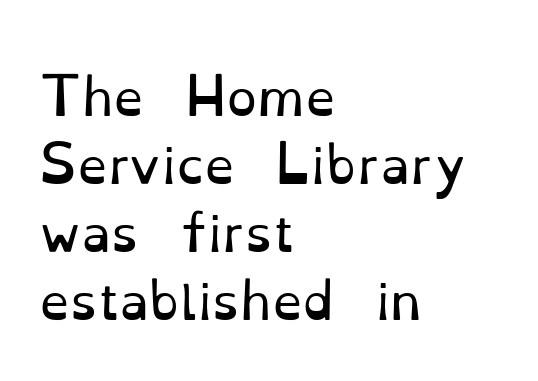
Serif or sans? Serif — the stroke terminals have little feet. These lines were composed using upright roman letters. Each letter keeps its own natural width here, so spacing adapts to shape. Beneath every word, the page is bare.
